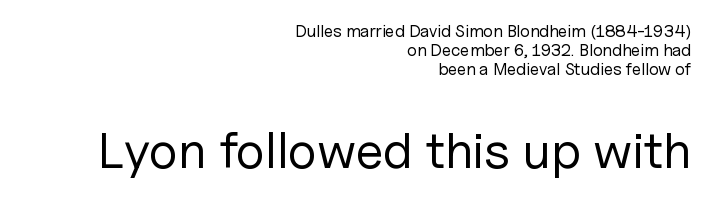
Q: Is the text bold? A: No.
Q: Is the text italic (slanted)? A: No, it is upright.
Q: Is the typeface a serif or a sans-serif typeface? A: Sans-serif.
Q: Is the text underlined? A: No.
Q: How is the paragraph aligned? A: Right-aligned.
Q: Is the spacing between letters normal or unusually wide? A: Normal.
Q: Is the spacing between lines tight, normal or loose? A: Tight.
Q: Which block of text is set in a larger size, the first (top) or the second (bottom)? A: The second (bottom) one.
Q: Width (condensed, normal, or wide)? A: Normal.
Q: Stroke contrast? A: Low.
Q: x-height? A: Medium.
Q: Monospaced? A: No.
